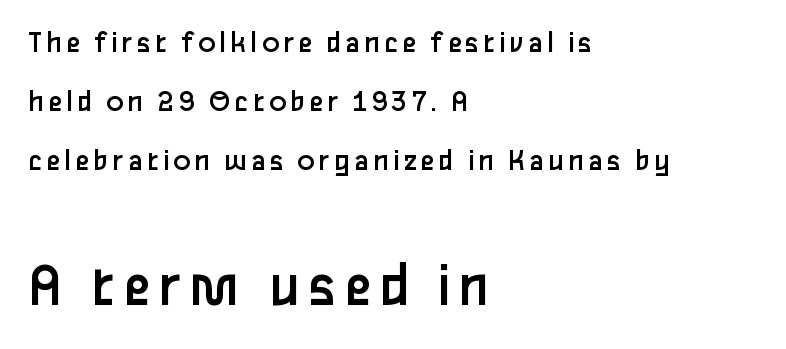
{"serif": "no", "italic": "no", "bold": "no", "weight": "regular", "width": "normal", "stroke_contrast": "low", "x_height": "medium", "monospaced": "no", "underline": "no", "align": "left", "line_spacing_ratio": 1.85, "larger_block": "second", "size_ratio": 2.0, "glyph_px": 64}
